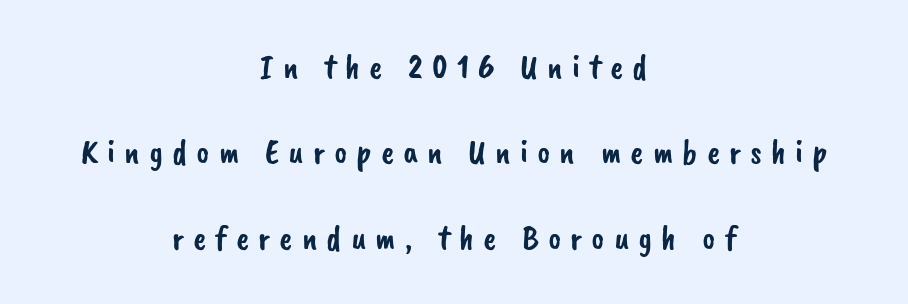
The image shows 35 px sans-serif type; set centered, loose line spacing (2.44x), unusually wide letter spacing (+0.26 em), not underlined; low stroke contrast and a small x-height.
